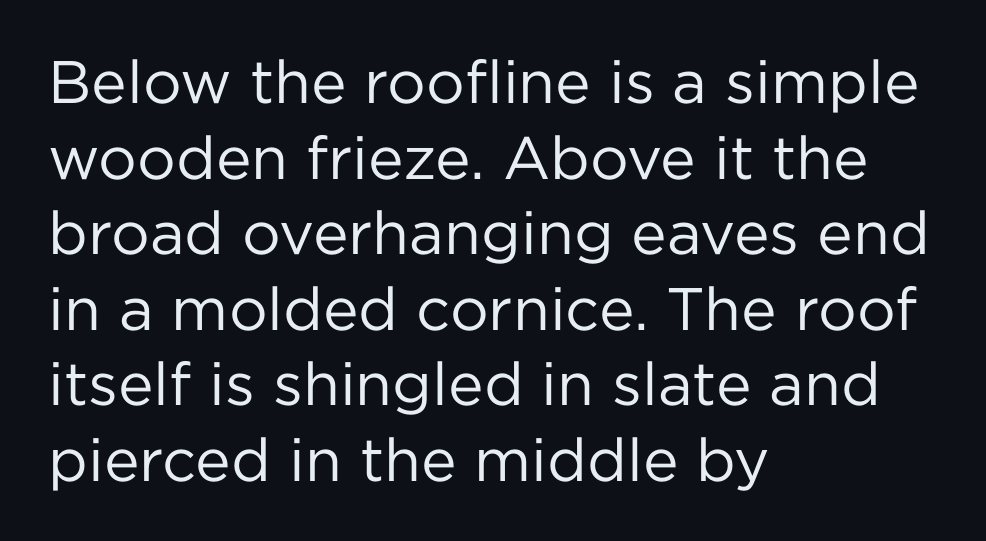
{"serif": "no", "italic": "no", "bold": "no", "weight": "regular", "width": "normal", "stroke_contrast": "low", "x_height": "medium", "monospaced": "no", "underline": "no", "align": "left", "line_spacing": "normal", "line_spacing_ratio": 1.26, "letter_spacing": "normal", "letter_spacing_em": 0.0, "glyph_px": 60}
